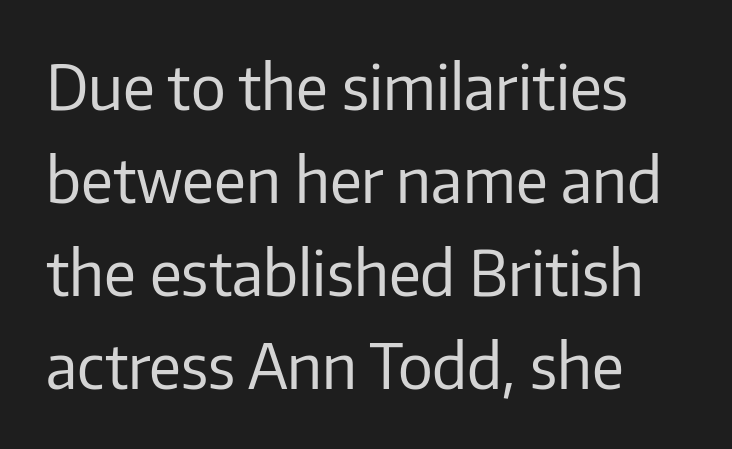
{"serif": "no", "italic": "no", "bold": "no", "weight": "regular", "width": "normal", "stroke_contrast": "low", "x_height": "medium", "monospaced": "no", "underline": "no", "line_spacing": "normal", "line_spacing_ratio": 1.5, "letter_spacing": "normal", "letter_spacing_em": 0.0, "glyph_px": 62}
